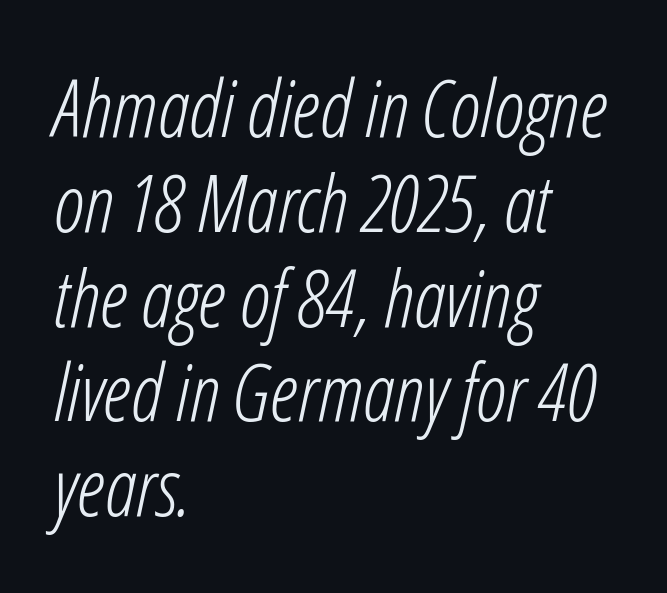
{"italic": "yes", "lean": "right", "slant_degrees": 12, "bold": "no", "weight": "light", "width": "condensed", "stroke_contrast": "low", "x_height": "medium", "monospaced": "no", "underline": "no", "align": "left", "line_spacing_ratio": 1.2, "letter_spacing": "normal", "letter_spacing_em": 0.0, "glyph_px": 79}
